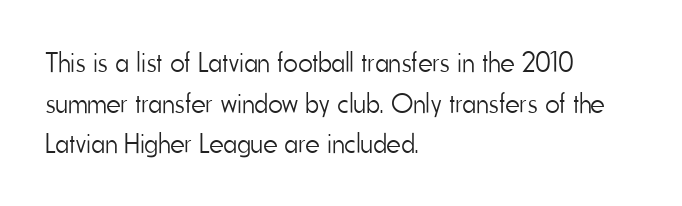
{"serif": "no", "italic": "no", "bold": "no", "weight": "light", "width": "condensed", "stroke_contrast": "low", "x_height": "small", "monospaced": "no", "underline": "no", "align": "left", "line_spacing": "normal", "line_spacing_ratio": 1.45, "letter_spacing": "normal", "letter_spacing_em": 0.0, "glyph_px": 28}
